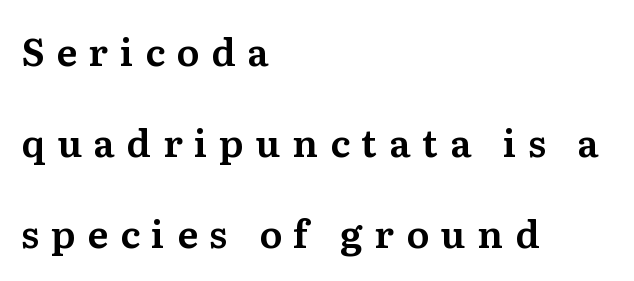
{"serif": "yes", "italic": "no", "width": "normal", "stroke_contrast": "medium", "x_height": "medium", "monospaced": "no", "underline": "no", "align": "left", "line_spacing": "loose", "line_spacing_ratio": 2.39, "letter_spacing": "wide", "letter_spacing_em": 0.31, "glyph_px": 38}
